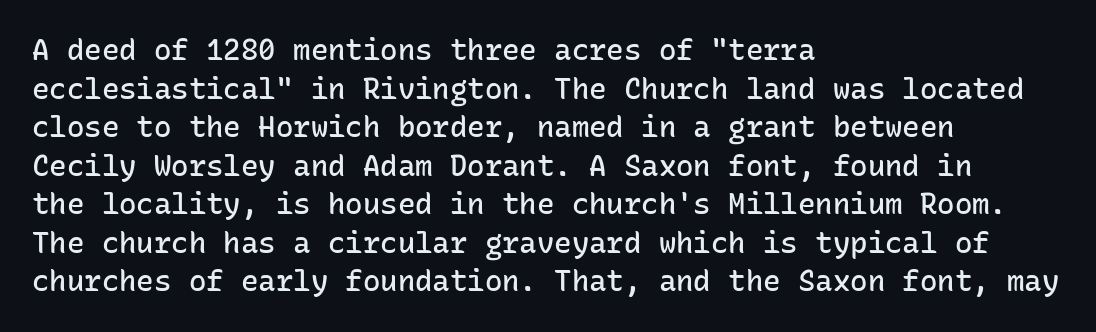
The passage shown is not underscored anywhere. I'd describe the lettering as semibold — firm but not a full bold. A student would call this left alignment; a typographer would say flush left, rag right. The rendering uses typewriter-style spacing with identical character cells.
